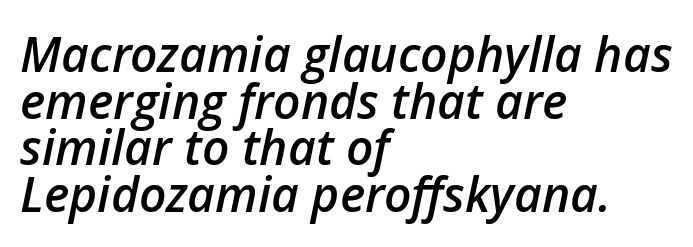
{"italic": "yes", "lean": "right", "slant_degrees": 12, "bold": "semi", "weight": "semibold", "width": "normal", "stroke_contrast": "low", "x_height": "medium", "monospaced": "no", "underline": "no", "align": "left", "line_spacing": "tight", "line_spacing_ratio": 0.97, "letter_spacing": "normal", "letter_spacing_em": 0.0, "glyph_px": 48}
